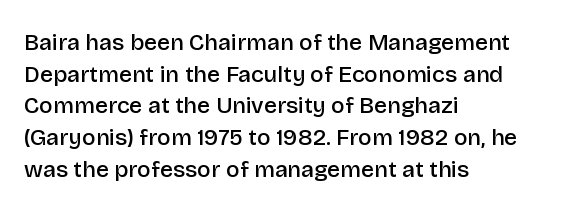
Q: Is the text bold? A: Semi-bold.
Q: Is the text italic (slanted)? A: No, it is upright.
Q: Is the text underlined? A: No.
Q: How is the paragraph aligned? A: Left-aligned.
Q: Is the spacing between letters normal or unusually wide? A: Normal.
Q: Is the spacing between lines tight, normal or loose? A: Normal.
